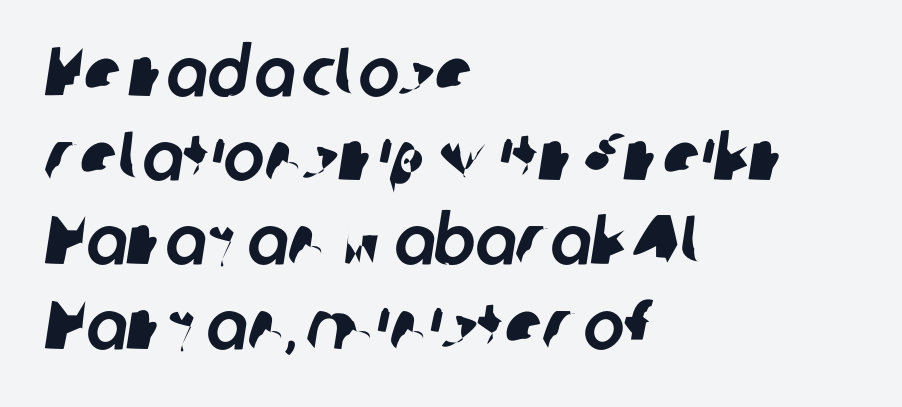
The horizontal fit of the characters is conventional and even. A typesetter would label this face a sans. Is this a fixed-width face? No — the glyphs have proportional, varying widths. If you drew a ruler down the left edge, every line would touch it. The string is rendered with underlining switched off.
